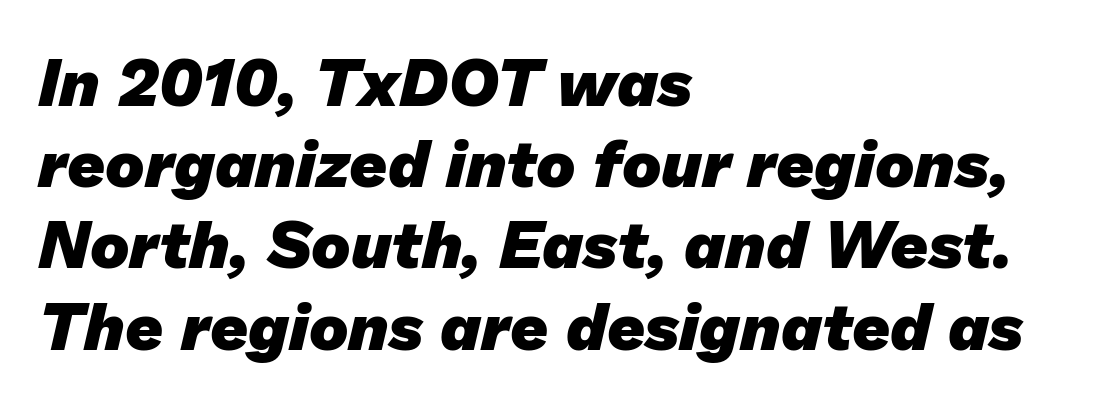
Q: Is the text bold? A: Yes.
Q: Is the typeface a serif or a sans-serif typeface? A: Sans-serif.
Q: Is the text underlined? A: No.
Q: How is the paragraph aligned? A: Left-aligned.
Q: Is the spacing between letters normal or unusually wide? A: Normal.
Q: Width (condensed, normal, or wide)? A: Normal.
Q: Stroke contrast? A: Low.
Q: x-height? A: Medium.
Q: Monospaced? A: No.
